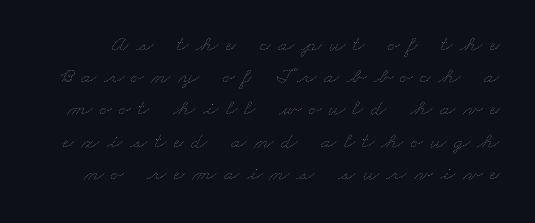
The font sits on the lighter half of the weight spectrum, regular included. What stands out about the letter spacing? Its width — letters are far apart. Plain, unruled lines of type. Leading: standard.
